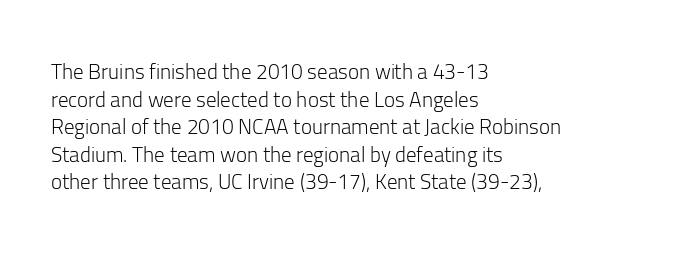
The image shows 21 px text type, upright; set left-aligned, normal line spacing (1.31x), normal letter spacing, not underlined.
